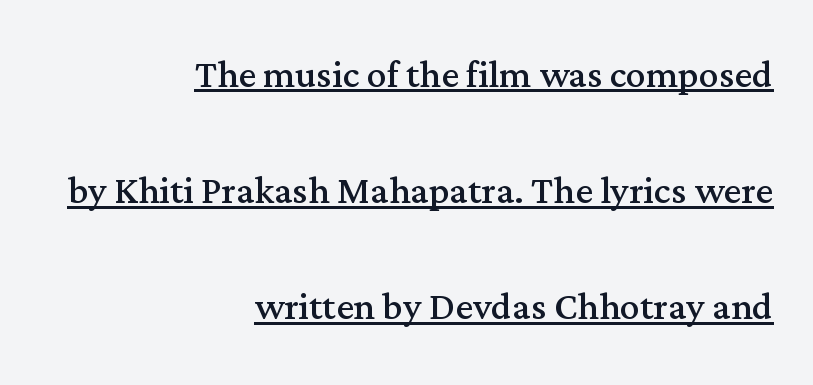
Q: Is the text bold? A: No.
Q: Is the text italic (slanted)? A: No, it is upright.
Q: Is the typeface a serif or a sans-serif typeface? A: Serif.
Q: Is the text underlined? A: Yes.
Q: How is the paragraph aligned? A: Right-aligned.
Q: Is the spacing between letters normal or unusually wide? A: Normal.
Q: Is the spacing between lines tight, normal or loose? A: Loose.
Q: Width (condensed, normal, or wide)? A: Normal.
Q: Stroke contrast? A: Medium.
Q: x-height? A: Medium.
Q: Monospaced? A: No.
